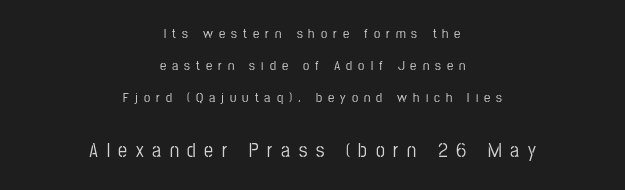
Q: Is the text italic (slanted)? A: No, it is upright.
Q: Is the text underlined? A: No.
Q: How is the paragraph aligned? A: Centered.
Q: Is the spacing between letters normal or unusually wide? A: Unusually wide.
Q: Is the spacing between lines tight, normal or loose? A: Loose.
Q: Which block of text is set in a larger size, the first (top) or the second (bottom)? A: The second (bottom) one.
